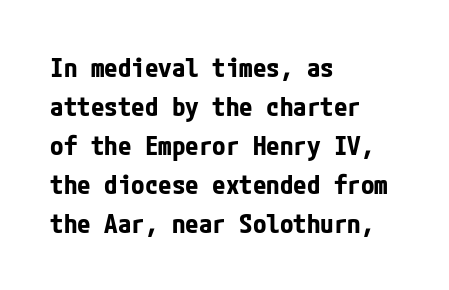
Q: Is the text bold? A: Yes.
Q: Is the text italic (slanted)? A: No, it is upright.
Q: Is the text underlined? A: No.
Q: How is the paragraph aligned? A: Left-aligned.
Q: Is the spacing between letters normal or unusually wide? A: Normal.
Q: Is the spacing between lines tight, normal or loose? A: Normal.
